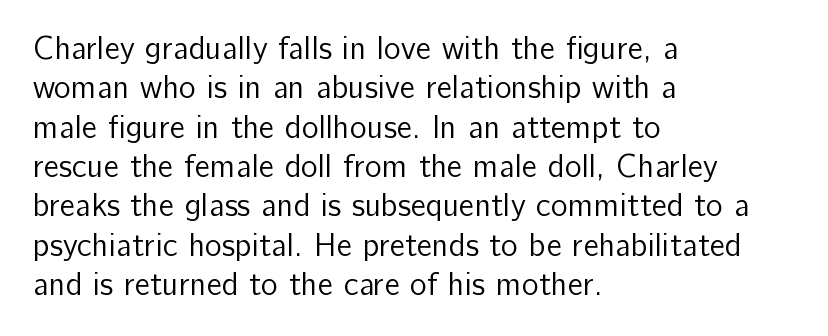
Nothing heavy about these letters — not bold at all. Each row of text sits above clean, open space. A student would call this left alignment; a typographer would say flush left, rag right. No feet cap the strokes, marking this as sans-serif type.
